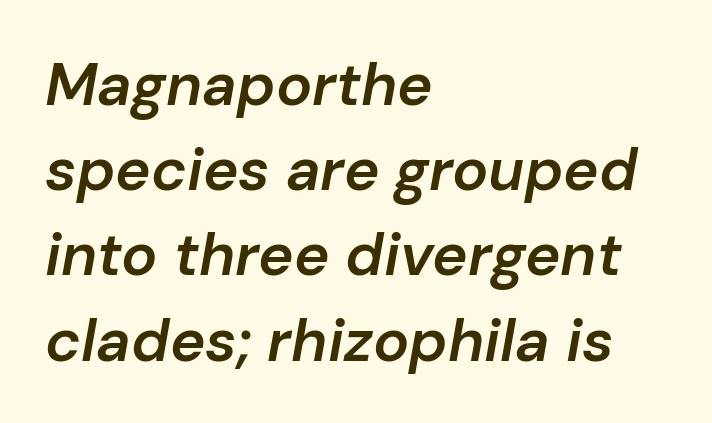
The image shows 60 px semibold type, italic (leaning right); set left-aligned, normal line spacing (1.42x), normal letter spacing, not underlined; low stroke contrast and a medium x-height.
